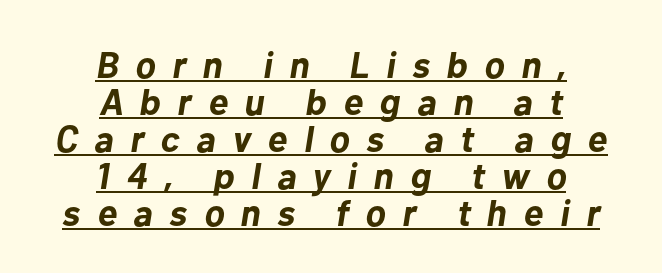
The image shows 37 px bold type, italic (leaning right); set centered, tight line spacing (1.0x), unusually wide letter spacing (+0.45 em), underlined; low stroke contrast and a medium x-height.
